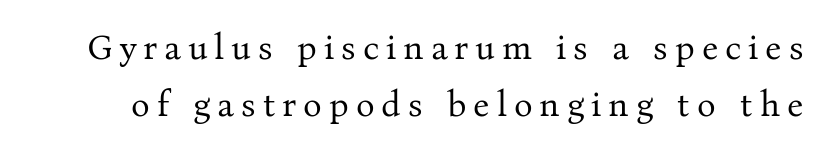
Q: Is the text bold? A: No.
Q: Is the text italic (slanted)? A: No, it is upright.
Q: Is the typeface a serif or a sans-serif typeface? A: Serif.
Q: Is the text underlined? A: No.
Q: Is the spacing between letters normal or unusually wide? A: Unusually wide.
Q: Is the spacing between lines tight, normal or loose? A: Normal.
Q: Width (condensed, normal, or wide)? A: Normal.
Q: Stroke contrast? A: Medium.
Q: x-height? A: Medium.
Q: Monospaced? A: No.
